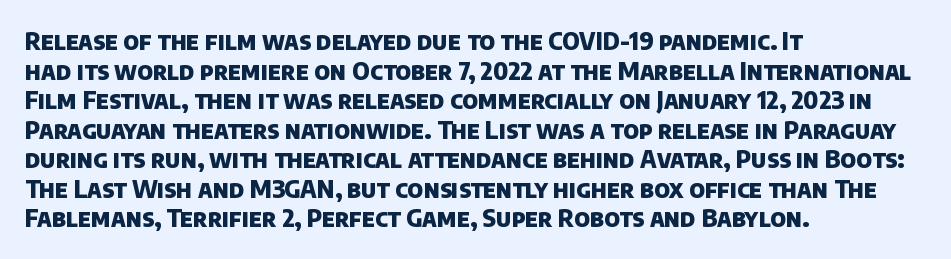
A classic flush-left, rag-right setting is used for this passage. You could call the tracking neutral — neither tight nor loose. The space directly below the letters is spotless. Weight check: bold — yes, fully.
